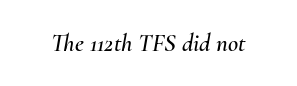
{"italic": "yes", "lean": "right", "slant_degrees": 10, "underline": "no", "letter_spacing": "normal", "letter_spacing_em": 0.0, "glyph_px": 25}
